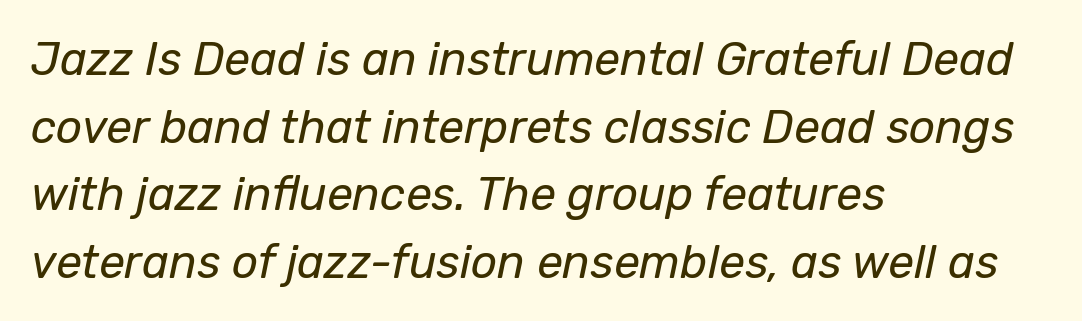
This sample is left-justified, so line endings fall wherever the words run out. Words appear dense and cohesive because spacing is normal. Notice how descenders clear the ascenders below comfortably — that's standard leading. Letters have the restrained weight of plain body copy at most. The specimen omits any rule beneath the text block's lines.
